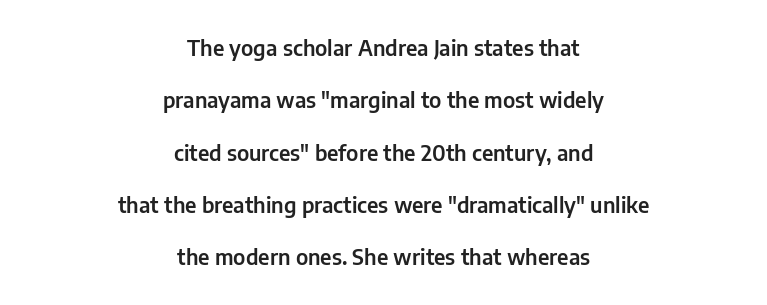
{"italic": "no", "underline": "no", "align": "center", "line_spacing": "loose", "line_spacing_ratio": 2.49, "letter_spacing": "normal", "letter_spacing_em": 0.0, "glyph_px": 21}
